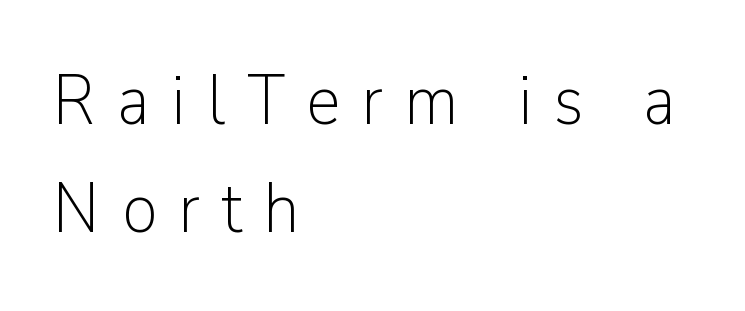
The axis of the letterforms is exactly vertical. Note the varied advance widths — an 'i' is clearly narrower than an 'm'. Notice how the passage keeps a crisp vertical edge on the left only. The space between consecutive lines is moderate. Glance below the letters and you will spot only blank space.
